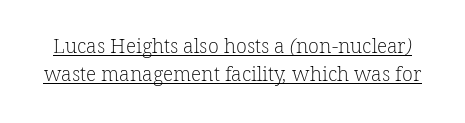
The image shows 20 px text type; set normal line spacing (1.42x), normal letter spacing, underlined.
